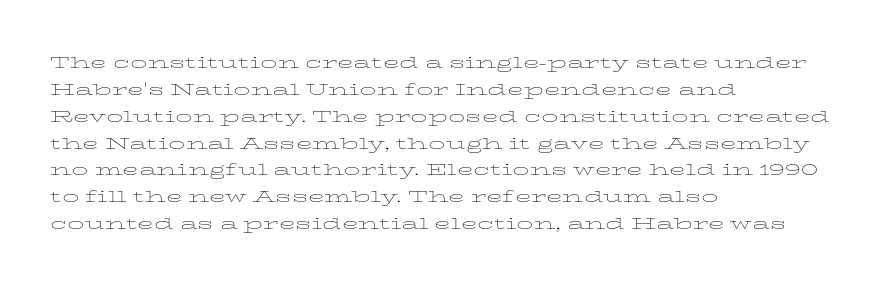
Q: Is the text bold? A: No.
Q: Is the text italic (slanted)? A: No, it is upright.
Q: Is the text underlined? A: No.
Q: How is the paragraph aligned? A: Left-aligned.
Q: Is the spacing between letters normal or unusually wide? A: Normal.
